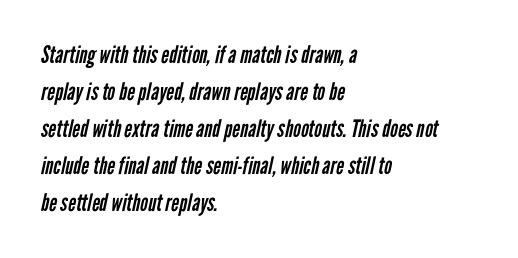
Q: Is the text bold? A: No.
Q: Is the text underlined? A: No.
Q: How is the paragraph aligned? A: Left-aligned.
Q: Is the spacing between letters normal or unusually wide? A: Normal.
Q: Is the spacing between lines tight, normal or loose? A: Normal.
